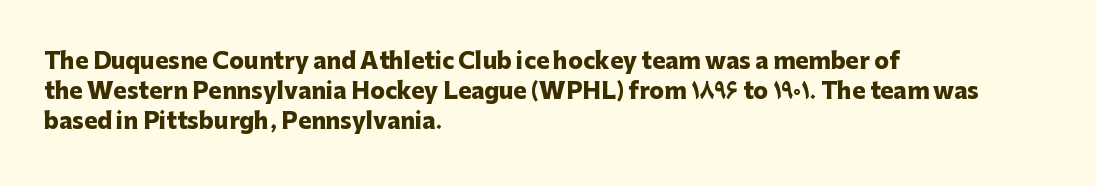
Q: Is the text bold? A: Yes.
Q: Is the text italic (slanted)? A: No, it is upright.
Q: Is the text underlined? A: No.
Q: How is the paragraph aligned? A: Left-aligned.
Q: Is the spacing between letters normal or unusually wide? A: Normal.
Q: Is the spacing between lines tight, normal or loose? A: Normal.
